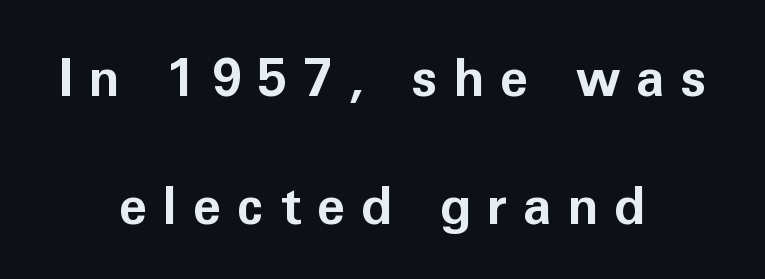
Typographically, this falls in the sans-serif category. Ordinary non-slanted type is in use. Horizontally, the lines are justified to the midpoint only. The passage shown is emphatically bold. This sample has the flowing, uneven cadence of proportional lettering. Caption: expanded tracking, letters set apart.
